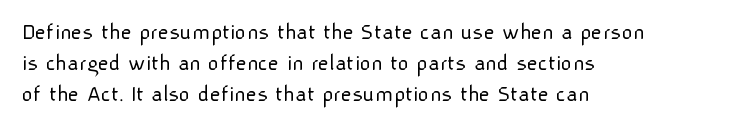
Q: Is the text bold? A: No.
Q: Is the text italic (slanted)? A: No, it is upright.
Q: Is the text underlined? A: No.
Q: How is the paragraph aligned? A: Left-aligned.
Q: Is the spacing between letters normal or unusually wide? A: Normal.
Q: Is the spacing between lines tight, normal or loose? A: Normal.
